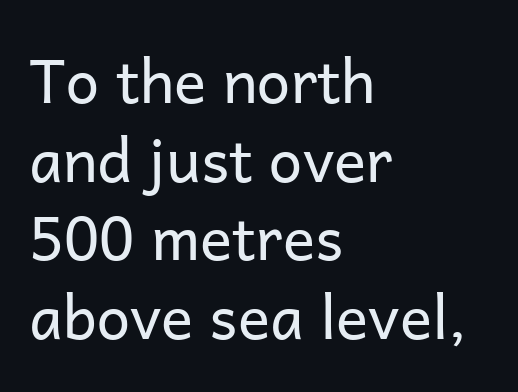
Q: Is the text bold? A: No.
Q: Is the text italic (slanted)? A: No, it is upright.
Q: Is the typeface a serif or a sans-serif typeface? A: Sans-serif.
Q: Is the text underlined? A: No.
Q: How is the paragraph aligned? A: Left-aligned.
Q: Is the spacing between letters normal or unusually wide? A: Normal.
Q: Is the spacing between lines tight, normal or loose? A: Normal.
Q: Width (condensed, normal, or wide)? A: Normal.
Q: Stroke contrast? A: Low.
Q: x-height? A: Medium.
Q: Monospaced? A: No.
